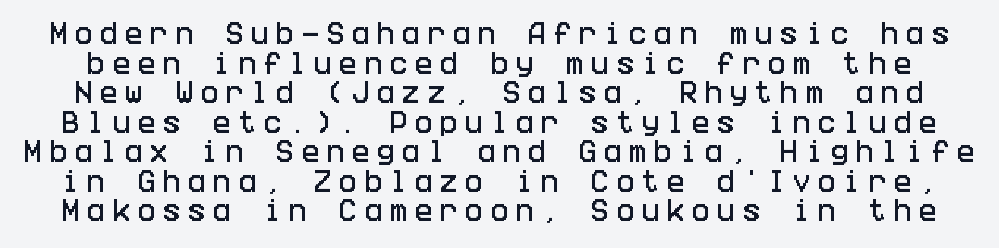
The space directly below the letters is spotless. A roman cut, with each character standing at attention. Spacing between characters has been opened up far beyond the box default.
